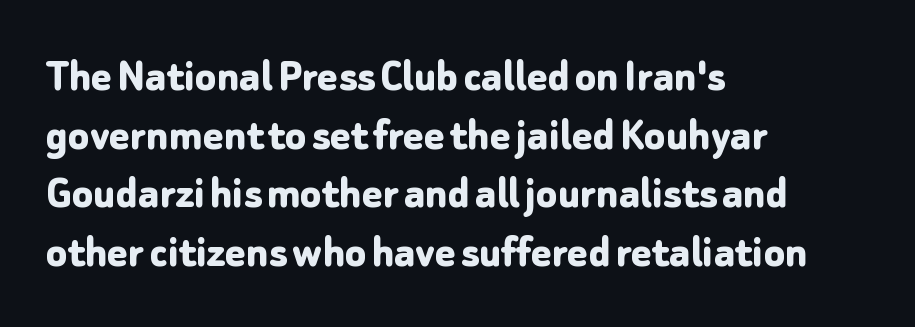
Q: Is the text bold? A: Yes.
Q: Is the text italic (slanted)? A: No, it is upright.
Q: Is the typeface a serif or a sans-serif typeface? A: Sans-serif.
Q: Is the text underlined? A: No.
Q: How is the paragraph aligned? A: Left-aligned.
Q: Is the spacing between letters normal or unusually wide? A: Normal.
Q: Width (condensed, normal, or wide)? A: Normal.
Q: Stroke contrast? A: Low.
Q: x-height? A: Medium.
Q: Monospaced? A: No.
